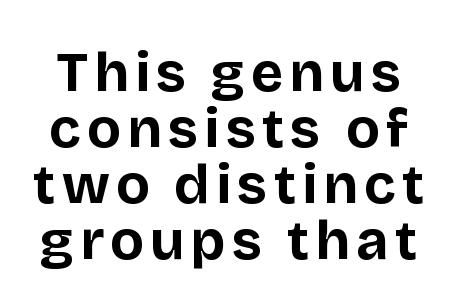
Q: Is the text bold? A: Yes.
Q: Is the text italic (slanted)? A: No, it is upright.
Q: Is the typeface a serif or a sans-serif typeface? A: Sans-serif.
Q: Is the text underlined? A: No.
Q: Is the spacing between lines tight, normal or loose? A: Tight.
Q: Width (condensed, normal, or wide)? A: Normal.
Q: Stroke contrast? A: Low.
Q: x-height? A: Large.
Q: Monospaced? A: No.
